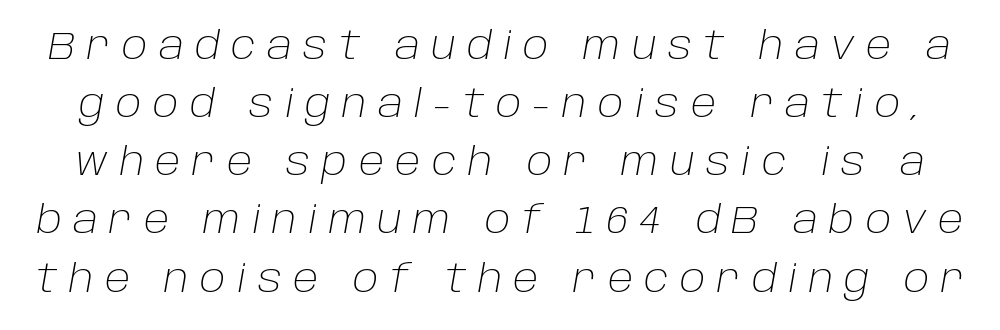
You can tell it's italic because the verticals aren't actually vertical. Heaviness? Minimal to ordinary, like unemphasized prose. The rendering uses natural spacing where letterforms have individual widths. The space beneath each line is pristine and unruled.
